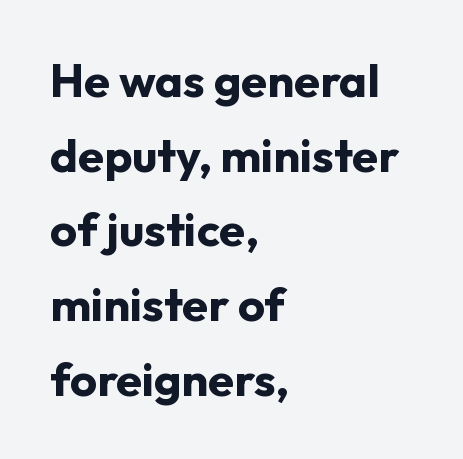
The passage shown is emphatically bold. This sample uses a sans-serif face. Notice how the stems are strictly vertical — no italics here. Line starts are locked; line ends wander. The horizontal fit of the characters is conventional and even. Line spacing here is normal.
